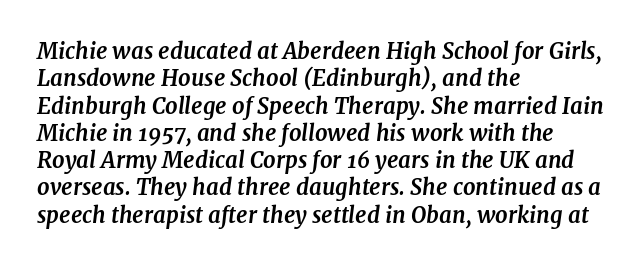
How heavy is the stroke? Heavy — this is a bold. The axis of the letterforms is tilted away from vertical. Layout note: lines flush left. The gap between lines stays unmarked. The letterforms sit shoulder to shoulder at normal distance.
